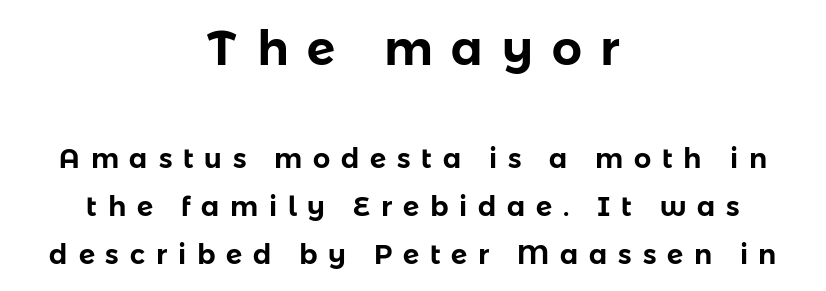
Glyph-to-glyph distance is far greater than everyday printed text. Block one is the big one; block two sits smaller underneath. Reading down the block, each line starts at a different indent, mirrored at its end. Note the varied advance widths — an 'i' is clearly narrower than an 'm'. A typesetter would mark this as roman, not italic.
